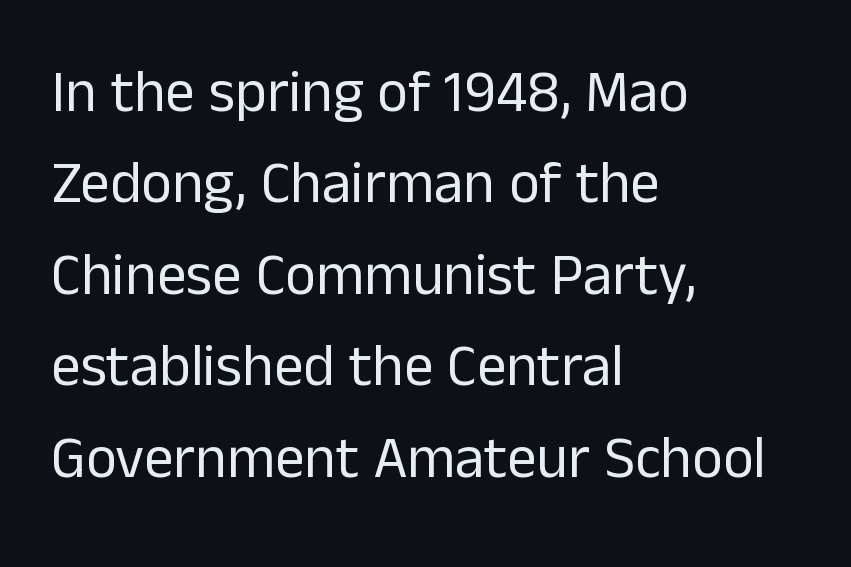
{"serif": "no", "italic": "no", "bold": "no", "weight": "regular", "width": "normal", "stroke_contrast": "low", "x_height": "medium", "monospaced": "no", "underline": "no", "align": "left", "line_spacing": "normal", "line_spacing_ratio": 1.55, "letter_spacing": "normal", "letter_spacing_em": 0.0, "glyph_px": 59}
